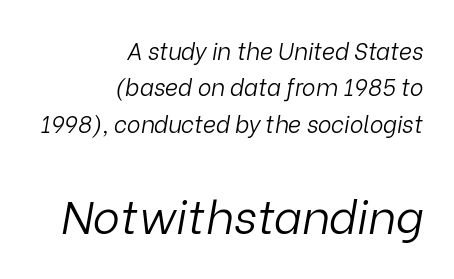
The image shows 46 px light type, italic (leaning right); set right-aligned, normal line spacing (1.58x), normal letter spacing, not underlined; the second (bottom) block is 2.0x larger; low stroke contrast and a medium x-height.
